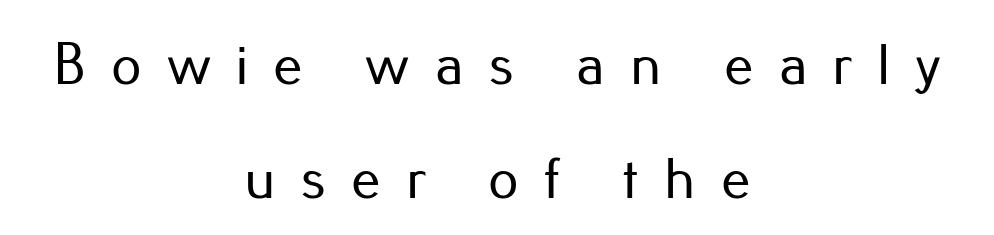
The image shows 59 px sans-serif type, upright; set centered, loose line spacing (1.93x), unusually wide letter spacing (+0.43 em), not underlined; low stroke contrast and a small x-height.
